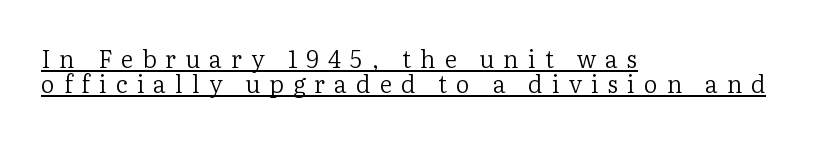
{"italic": "no", "bold": "no", "underline": "yes", "align": "left", "line_spacing": "tight", "line_spacing_ratio": 1.05, "letter_spacing": "wide", "letter_spacing_em": 0.38, "glyph_px": 24}
